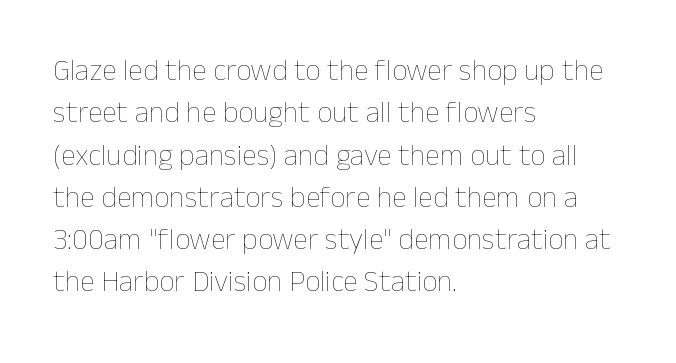
Q: Is the text bold? A: No.
Q: Is the text italic (slanted)? A: No, it is upright.
Q: Is the text underlined? A: No.
Q: How is the paragraph aligned? A: Left-aligned.
Q: Is the spacing between letters normal or unusually wide? A: Normal.
Q: Is the spacing between lines tight, normal or loose? A: Normal.
Q: Width (condensed, normal, or wide)? A: Normal.
Q: Stroke contrast? A: Low.
Q: x-height? A: Medium.
Q: Monospaced? A: No.
